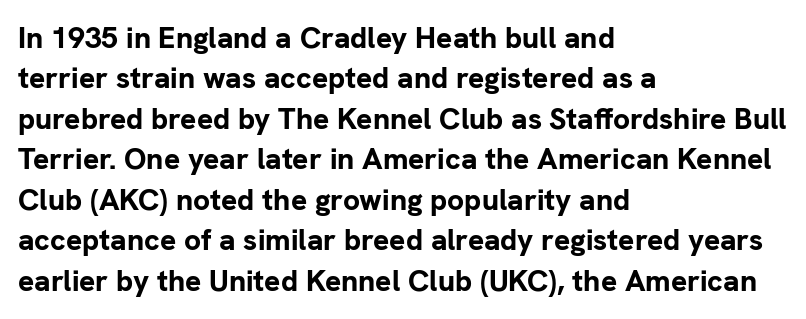
The image shows 30 px bold sans-serif type, upright; set left-aligned, normal line spacing (1.35x), normal letter spacing, not underlined; low stroke contrast and a medium x-height.
